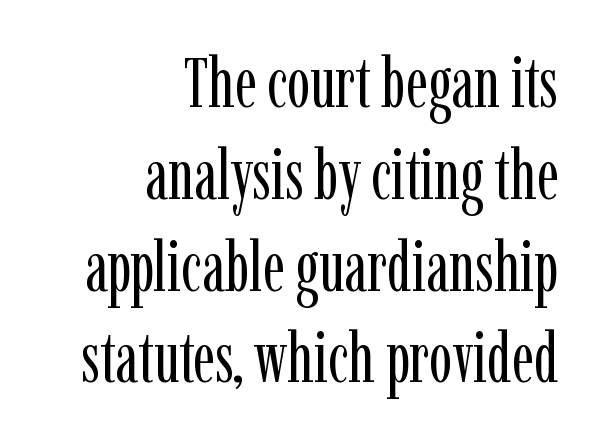
Q: Is the text bold? A: No.
Q: Is the text italic (slanted)? A: No, it is upright.
Q: Is the typeface a serif or a sans-serif typeface? A: Serif.
Q: Is the text underlined? A: No.
Q: How is the paragraph aligned? A: Right-aligned.
Q: Is the spacing between letters normal or unusually wide? A: Normal.
Q: Is the spacing between lines tight, normal or loose? A: Normal.
Q: Width (condensed, normal, or wide)? A: Condensed.
Q: Stroke contrast? A: Low.
Q: x-height? A: Medium.
Q: Monospaced? A: No.
